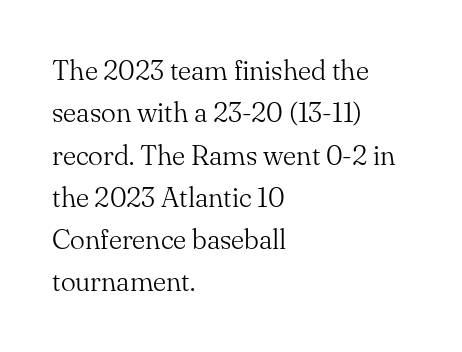
You can tell it's not italic because the verticals are truly vertical. Each stroke keeps to a modest, everyday thickness or less. The face used here is rendered with its standard letterfit. The baseline area is clear.
